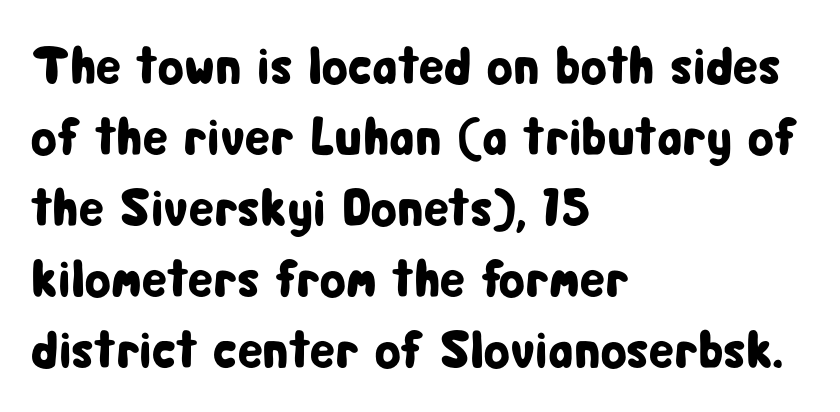
The image shows 53 px condensed sans-serif type, upright; set left-aligned, normal line spacing (1.34x), normal letter spacing, not underlined; low stroke contrast and a medium x-height.
